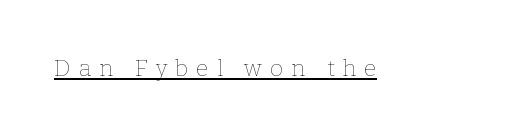
{"italic": "no", "bold": "no", "underline": "yes", "letter_spacing": "wide", "letter_spacing_em": 0.35, "glyph_px": 23}
